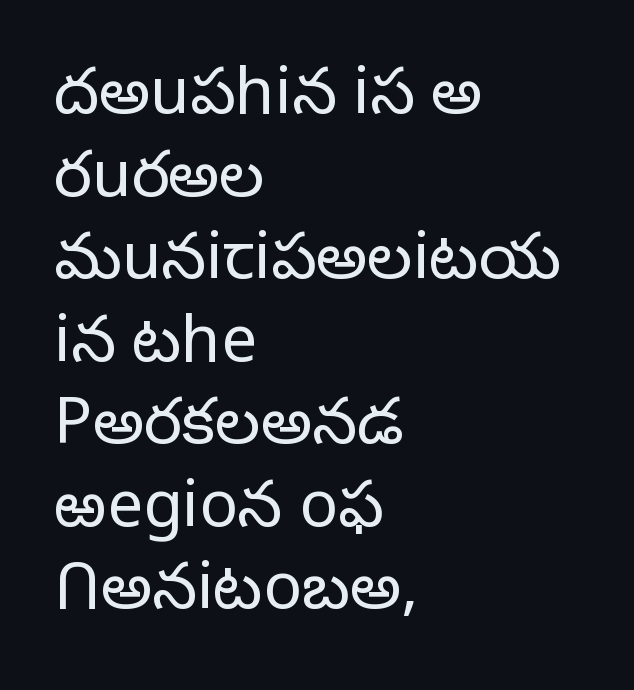
Q: Is the text bold? A: No.
Q: Is the text italic (slanted)? A: No, it is upright.
Q: Is the typeface a serif or a sans-serif typeface? A: Sans-serif.
Q: Is the text underlined? A: No.
Q: How is the paragraph aligned? A: Left-aligned.
Q: Is the spacing between letters normal or unusually wide? A: Normal.
Q: Is the spacing between lines tight, normal or loose? A: Normal.
Q: Width (condensed, normal, or wide)? A: Normal.
Q: Stroke contrast? A: Low.
Q: x-height? A: Medium.
Q: Monospaced? A: No.
